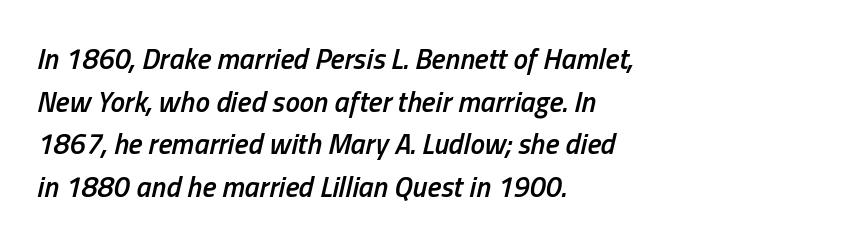
The image shows 29 px semibold, condensed type, italic (leaning right); set left-aligned, normal line spacing (1.47x), normal letter spacing, not underlined; low stroke contrast and a medium x-height.
